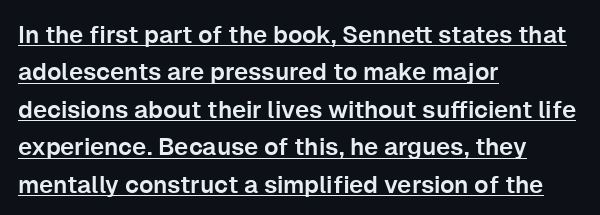
Q: Is the text italic (slanted)? A: No, it is upright.
Q: Is the text underlined? A: Yes.
Q: How is the paragraph aligned? A: Left-aligned.
Q: Is the spacing between letters normal or unusually wide? A: Normal.
Q: Is the spacing between lines tight, normal or loose? A: Normal.
